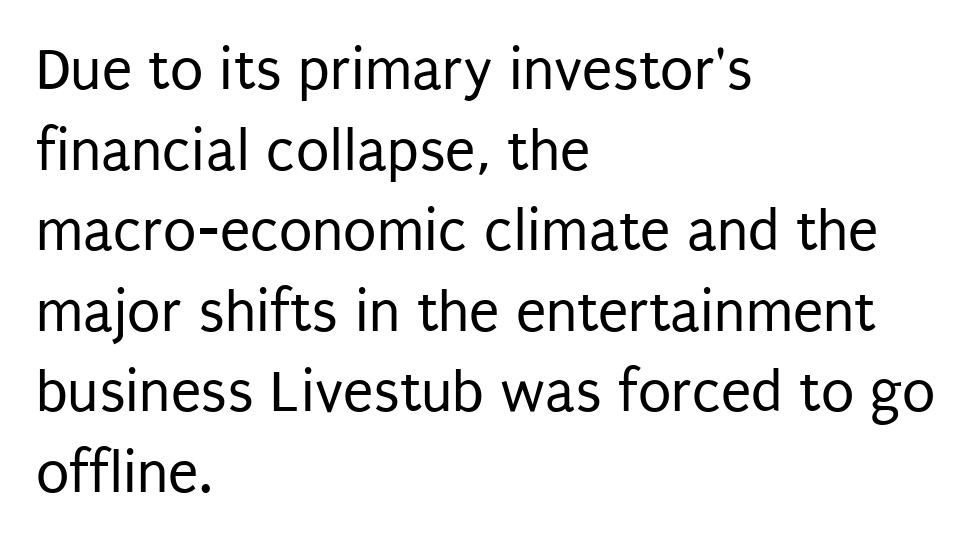
The image shows 61 px regular-weight, condensed sans-serif type, upright; set left-aligned, normal line spacing (1.32x), normal letter spacing, not underlined; low stroke contrast and a large x-height.
